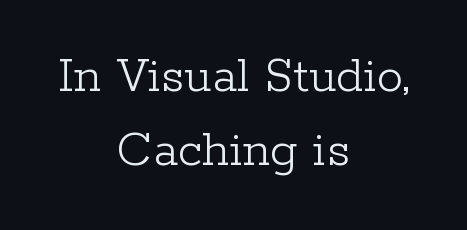
Think of a printed novel: that variable character pitch is what you see here. Only glyphs here, with clear space below each row. In terms of leading, this rendering sits right in the middle. The paragraph has two soft edges and a firm central axis.
